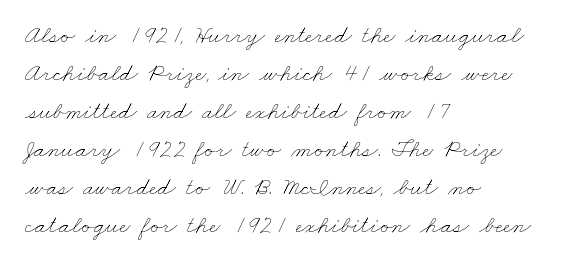
Teacher's note: observe the even left margin — that is flush-left alignment. A clean baseline with only descenders dipping below it. The designer left line spacing at the default. Characters follow at the spacing the type designer built in.
